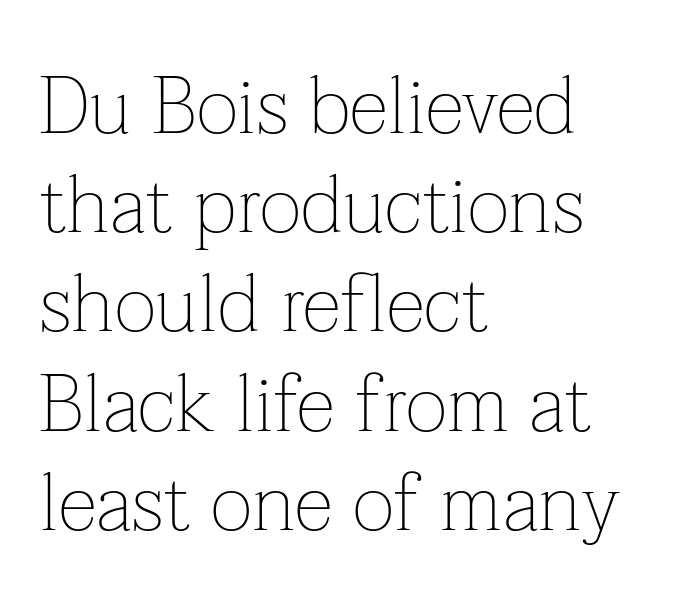
The image shows 80 px thin serif type, upright; set left-aligned, line spacing 1.24x, normal letter spacing, not underlined; low stroke contrast and a medium x-height.
